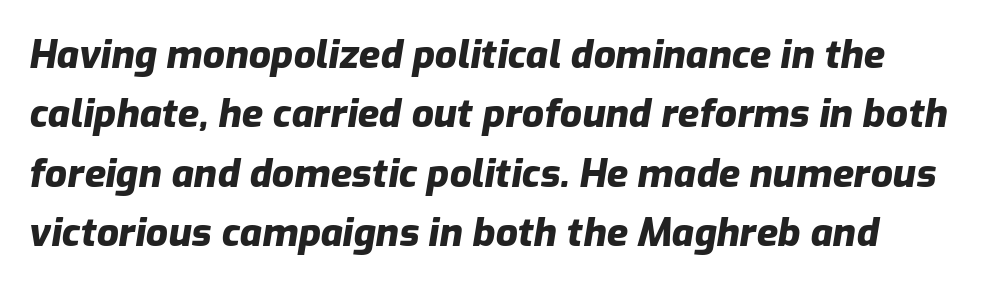
{"italic": "yes", "lean": "right", "slant_degrees": 9, "bold": "yes", "weight": "heavy", "width": "normal", "stroke_contrast": "low", "x_height": "medium", "monospaced": "no", "underline": "no", "align": "left", "line_spacing": "normal", "line_spacing_ratio": 1.52, "letter_spacing": "normal", "letter_spacing_em": 0.0, "glyph_px": 39}
